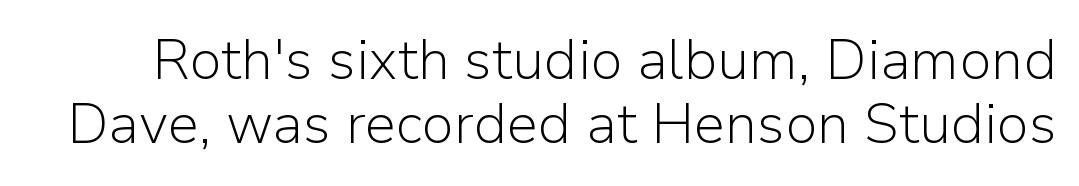
{"serif": "no", "italic": "no", "bold": "no", "weight": "light", "width": "normal", "stroke_contrast": "low", "x_height": "medium", "monospaced": "no", "underline": "no", "line_spacing": "tight", "line_spacing_ratio": 1.15, "letter_spacing": "normal", "letter_spacing_em": 0.0, "glyph_px": 56}
